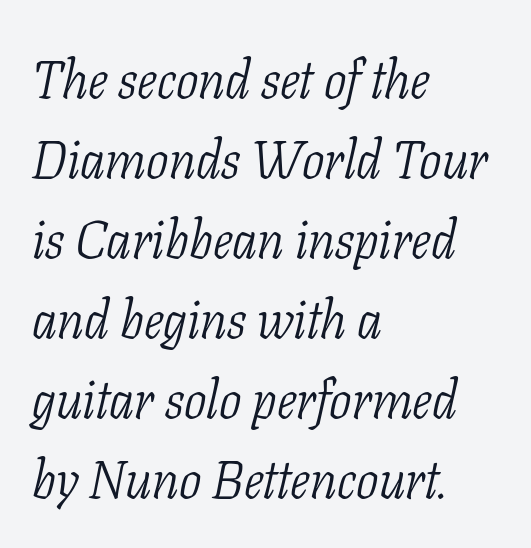
{"serif": "yes", "italic": "yes", "lean": "right", "slant_degrees": 11, "bold": "no", "weight": "light", "width": "condensed", "stroke_contrast": "low", "x_height": "medium", "monospaced": "no", "underline": "no", "align": "left", "line_spacing": "normal", "line_spacing_ratio": 1.51, "letter_spacing": "normal", "letter_spacing_em": 0.0, "glyph_px": 53}
